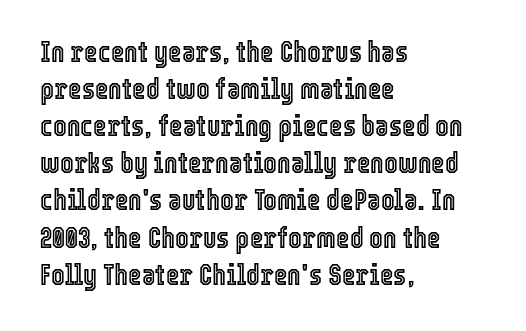
The image shows 29 px condensed type, upright; set left-aligned, normal line spacing (1.28x), normal letter spacing, not underlined; a medium x-height.
